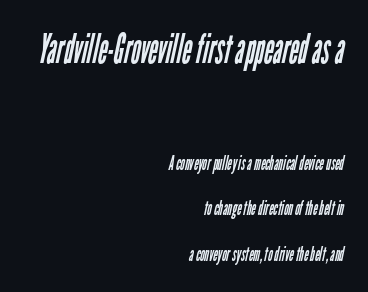
Q: Is the text bold? A: No.
Q: Is the typeface a serif or a sans-serif typeface? A: Sans-serif.
Q: Is the text underlined? A: No.
Q: How is the paragraph aligned? A: Right-aligned.
Q: Is the spacing between letters normal or unusually wide? A: Normal.
Q: Is the spacing between lines tight, normal or loose? A: Loose.
Q: Which block of text is set in a larger size, the first (top) or the second (bottom)? A: The first (top) one.
Q: Width (condensed, normal, or wide)? A: Condensed.
Q: Stroke contrast? A: Low.
Q: x-height? A: Medium.
Q: Monospaced? A: No.
